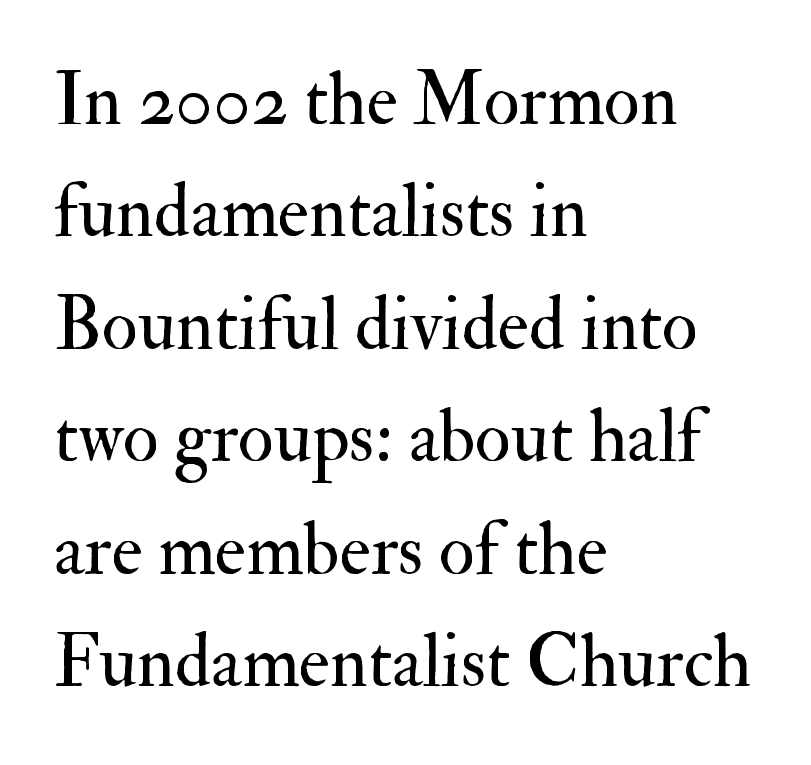
{"serif": "yes", "italic": "no", "bold": "no", "weight": "regular", "width": "normal", "stroke_contrast": "medium", "x_height": "small", "monospaced": "no", "underline": "no", "align": "left", "line_spacing": "normal", "line_spacing_ratio": 1.52, "letter_spacing": "normal", "letter_spacing_em": 0.0, "glyph_px": 74}
